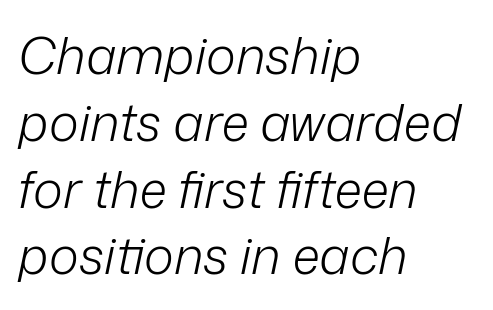
{"italic": "yes", "lean": "right", "slant_degrees": 12, "bold": "no", "weight": "light", "width": "normal", "stroke_contrast": "low", "x_height": "medium", "monospaced": "no", "underline": "no", "align": "left", "line_spacing": "normal", "line_spacing_ratio": 1.31, "letter_spacing": "normal", "letter_spacing_em": 0.0, "glyph_px": 51}
